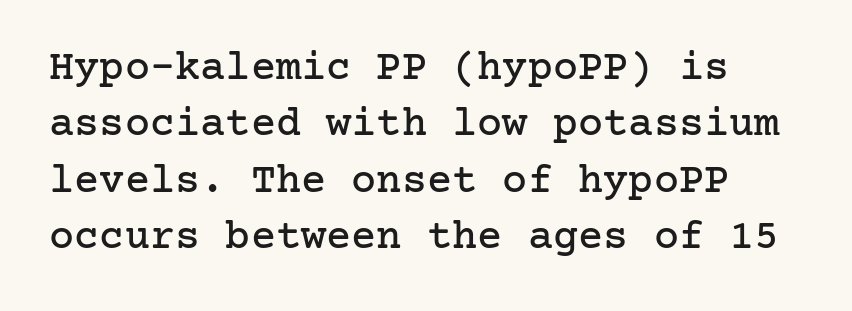
The image shows 42 px serif type, upright; set normal line spacing (1.34x), normal letter spacing, not underlined; low stroke contrast and a medium x-height.
